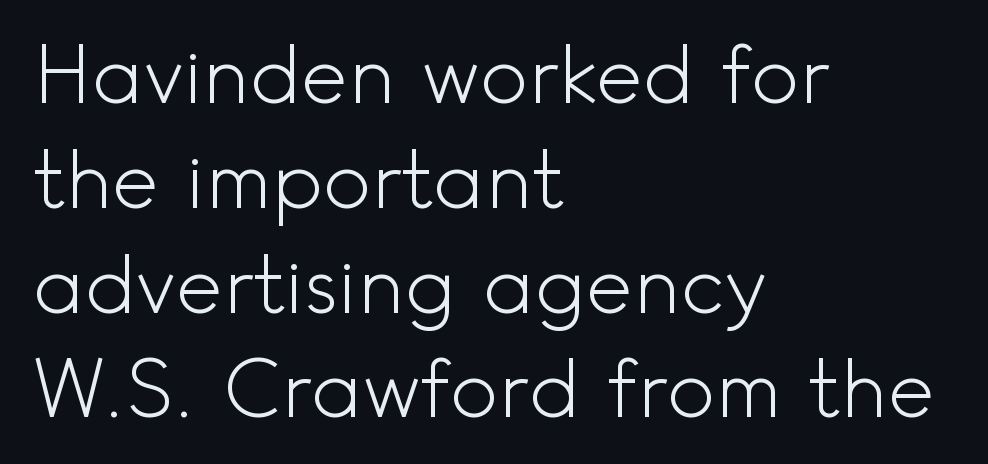
The image shows 80 px light sans-serif type, upright; set left-aligned, normal line spacing (1.31x), normal letter spacing, not underlined; a small x-height.
